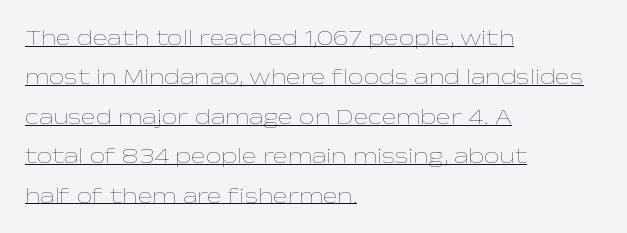
Q: Is the text bold? A: No.
Q: Is the text italic (slanted)? A: No, it is upright.
Q: Is the text underlined? A: Yes.
Q: How is the paragraph aligned? A: Left-aligned.
Q: Is the spacing between letters normal or unusually wide? A: Normal.
